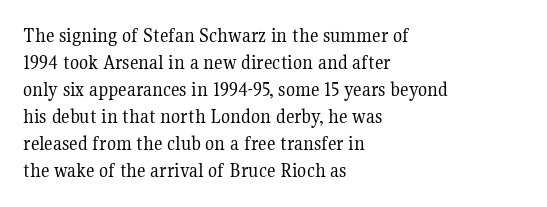
{"italic": "no", "bold": "no", "underline": "no", "align": "left", "line_spacing": "normal", "line_spacing_ratio": 1.29, "letter_spacing": "normal", "letter_spacing_em": 0.0, "glyph_px": 21}
